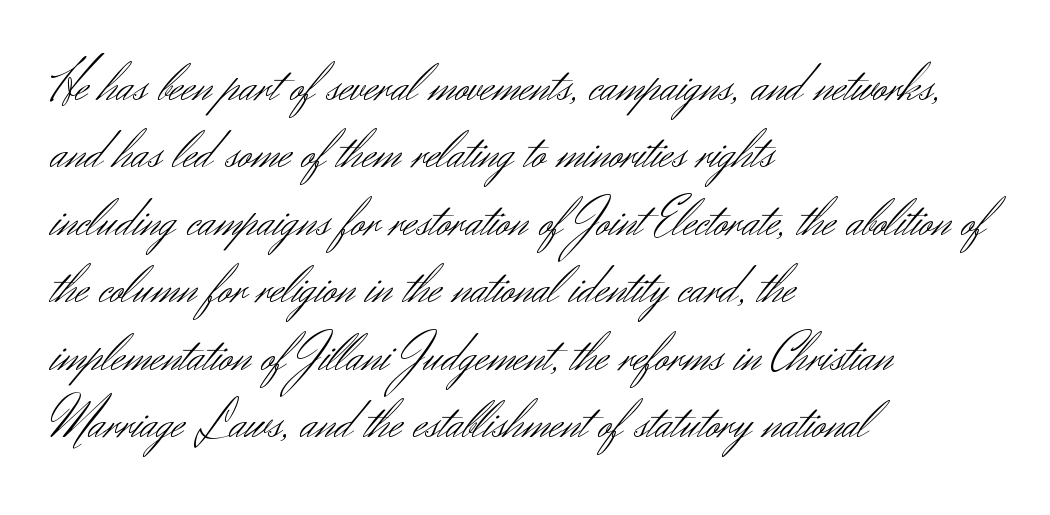
Q: Is the text bold? A: No.
Q: Is the text italic (slanted)? A: Yes.
Q: Is the typeface a serif or a sans-serif typeface? A: Sans-serif.
Q: Is the text underlined? A: No.
Q: How is the paragraph aligned? A: Left-aligned.
Q: Is the spacing between letters normal or unusually wide? A: Normal.
Q: Is the spacing between lines tight, normal or loose? A: Normal.
Q: Width (condensed, normal, or wide)? A: Normal.
Q: Stroke contrast? A: Medium.
Q: x-height? A: Small.
Q: Monospaced? A: No.
